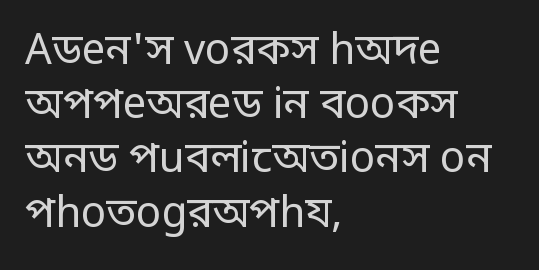
{"serif": "no", "italic": "no", "bold": "no", "weight": "regular", "width": "condensed", "stroke_contrast": "low", "monospaced": "no", "underline": "no", "align": "left", "line_spacing": "normal", "line_spacing_ratio": 1.29, "letter_spacing": "normal", "letter_spacing_em": 0.0, "glyph_px": 42}
